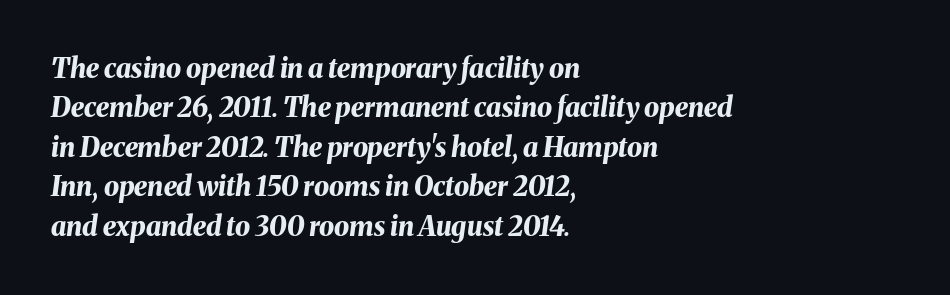
{"italic": "yes", "lean": "right", "slant_degrees": 8, "bold": "yes", "underline": "no", "align": "left", "line_spacing": "normal", "line_spacing_ratio": 1.46, "letter_spacing": "normal", "letter_spacing_em": 0.0, "glyph_px": 27}
